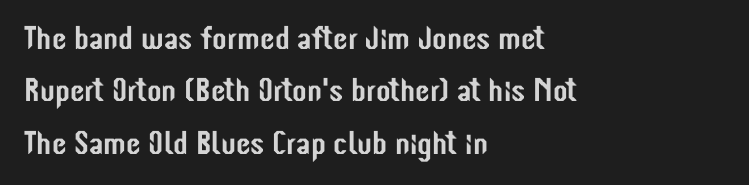
{"serif": "no", "italic": "no", "width": "condensed", "stroke_contrast": "low", "x_height": "medium", "monospaced": "no", "underline": "no", "align": "left", "line_spacing": "normal", "line_spacing_ratio": 1.59, "letter_spacing": "normal", "letter_spacing_em": 0.0, "glyph_px": 33}
